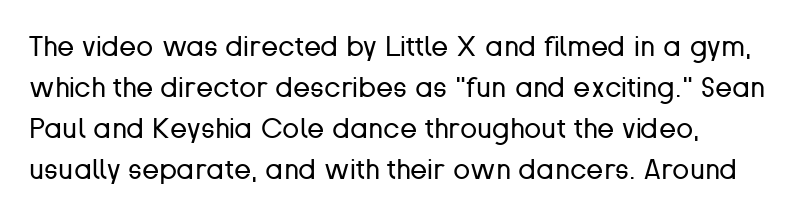
The image shows 28 px regular-weight sans-serif type, upright; set normal line spacing (1.47x), normal letter spacing, not underlined; low stroke contrast and a medium x-height.
